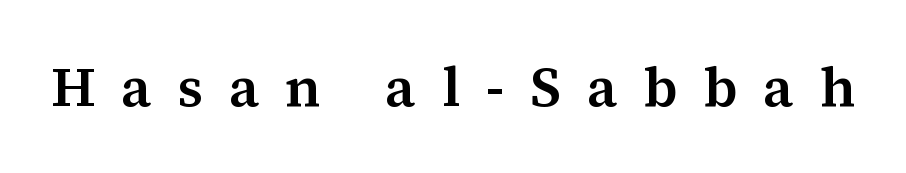
{"serif": "yes", "italic": "no", "bold": "semi", "weight": "semibold", "width": "normal", "stroke_contrast": "medium", "x_height": "medium", "monospaced": "no", "underline": "no", "letter_spacing": "wide", "letter_spacing_em": 0.46, "glyph_px": 56}
